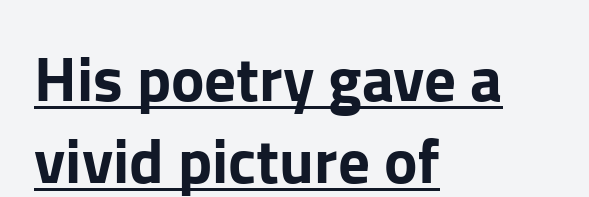
The image shows 63 px sans-serif type, upright; set left-aligned, normal line spacing (1.3x), normal letter spacing, underlined; low stroke contrast and a medium x-height.
